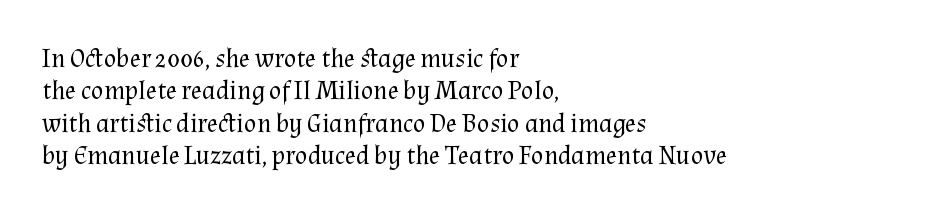
{"italic": "no", "bold": "no", "underline": "no", "align": "left", "line_spacing": "normal", "line_spacing_ratio": 1.25, "letter_spacing": "normal", "letter_spacing_em": 0.0, "glyph_px": 26}
